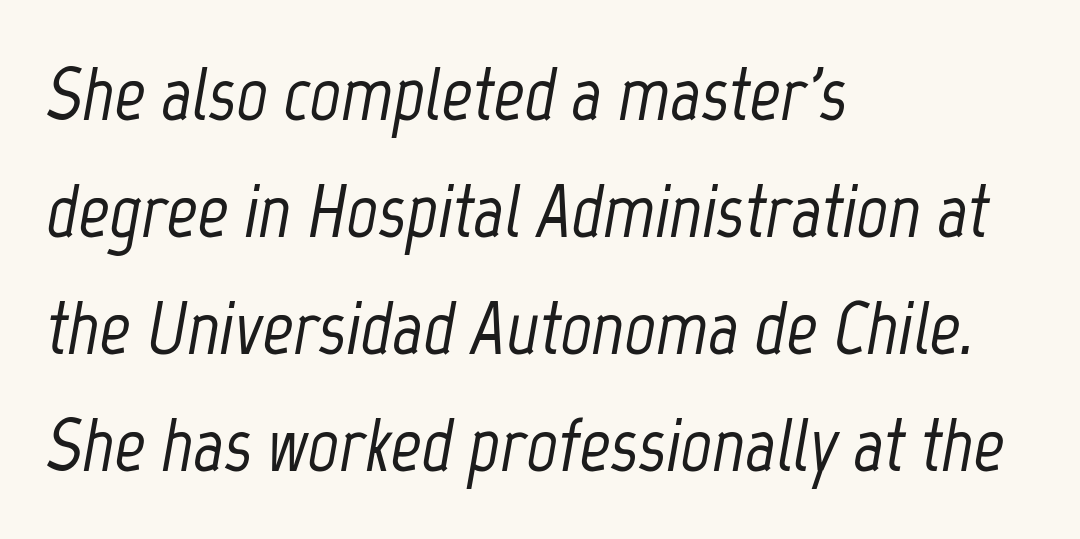
{"italic": "yes", "lean": "right", "slant_degrees": 12, "width": "condensed", "stroke_contrast": "low", "x_height": "medium", "monospaced": "no", "underline": "no", "align": "left", "line_spacing": "normal", "line_spacing_ratio": 1.54, "letter_spacing": "normal", "letter_spacing_em": 0.0, "glyph_px": 76}
